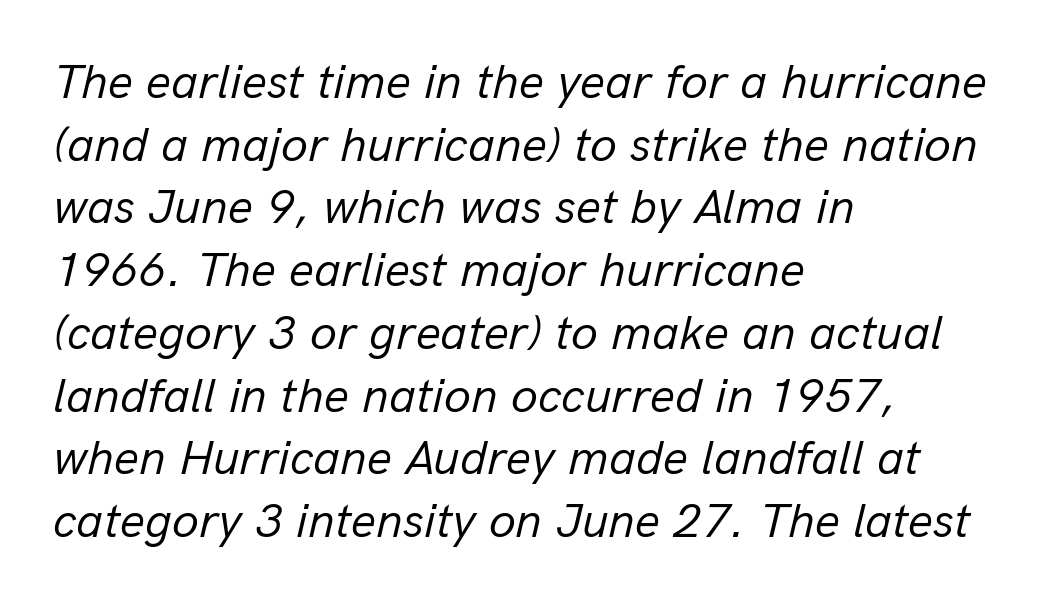
Would a proofreader flag this as italicized? Yes. Quick note: interline space is typical. Letters have the restrained weight of plain body copy at most. Only glyphs here, with clear space below each row.
